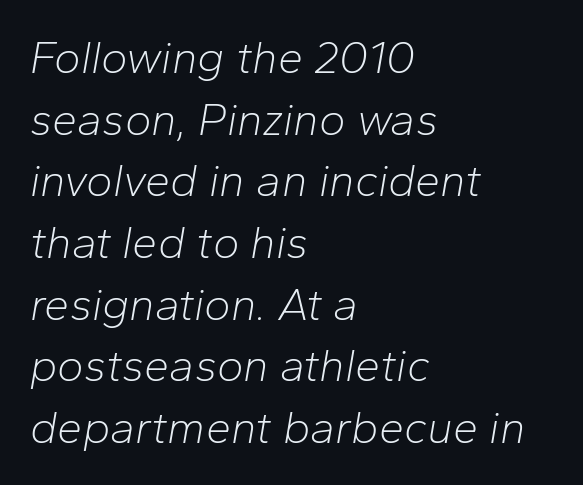
These glyphs show unthickened strokes, regular width or finer. No extra tracking has been applied to these lines. Yep, that's italic — everything's leaning. No word sits above an underline. The rendering uses natural spacing where letterforms have individual widths.
